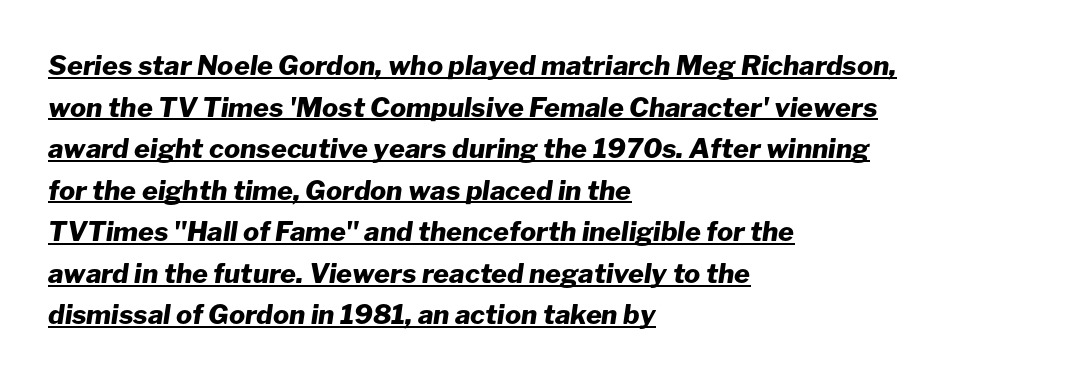
The image shows 27 px bold type, italic (leaning right); set left-aligned, normal line spacing (1.54x), normal letter spacing, underlined.
